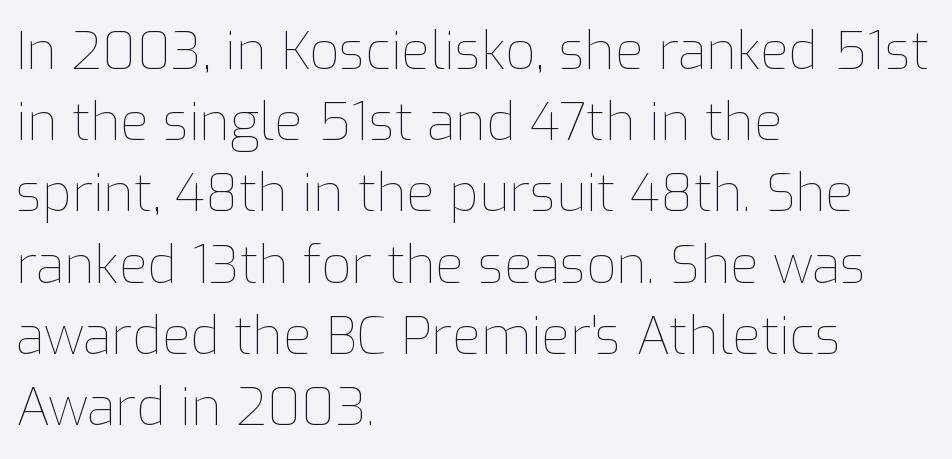
{"italic": "no", "bold": "no", "weight": "thin", "width": "normal", "stroke_contrast": "low", "x_height": "medium", "monospaced": "no", "underline": "no", "align": "left", "line_spacing": "normal", "line_spacing_ratio": 1.37, "letter_spacing": "normal", "letter_spacing_em": 0.0, "glyph_px": 52}
